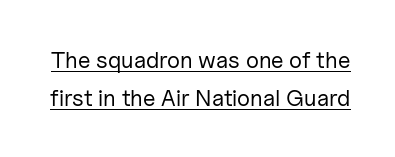
You can tell it's not italic because the verticals are truly vertical. Has an underline been added? It has. In terms of leading, this rendering sits right in the middle. This rendering leaves character spacing at its baseline value. These glyphs show unthickened strokes, regular width or finer.
